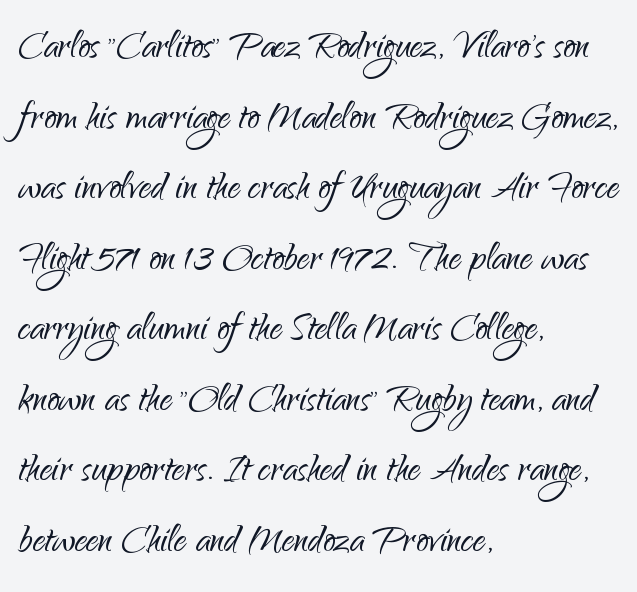
{"serif": "no", "bold": "no", "weight": "light", "width": "normal", "stroke_contrast": "low", "x_height": "small", "monospaced": "no", "underline": "no", "align": "left", "line_spacing": "normal", "line_spacing_ratio": 1.44, "letter_spacing": "normal", "letter_spacing_em": 0.0, "glyph_px": 49}
